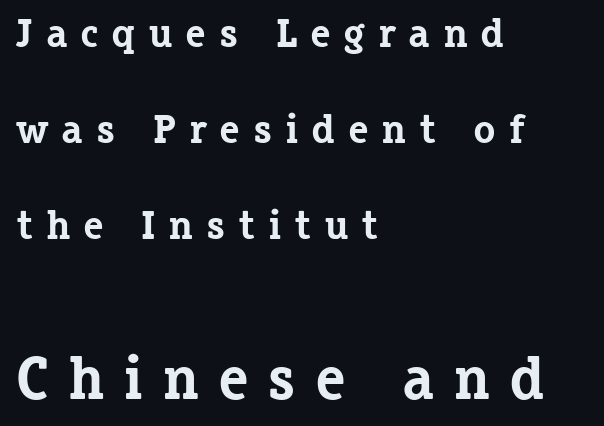
Q: Is the text bold? A: Yes.
Q: Is the text italic (slanted)? A: No, it is upright.
Q: Is the typeface a serif or a sans-serif typeface? A: Serif.
Q: Is the text underlined? A: No.
Q: How is the paragraph aligned? A: Left-aligned.
Q: Is the spacing between letters normal or unusually wide? A: Unusually wide.
Q: Is the spacing between lines tight, normal or loose? A: Loose.
Q: Which block of text is set in a larger size, the first (top) or the second (bottom)? A: The second (bottom) one.
Q: Width (condensed, normal, or wide)? A: Normal.
Q: Stroke contrast? A: Low.
Q: x-height? A: Medium.
Q: Monospaced? A: No.
